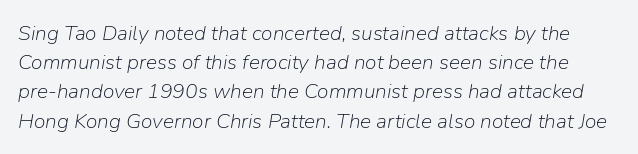
Q: Is the text bold? A: No.
Q: Is the text italic (slanted)? A: Yes, it leans right by about 9 degrees.
Q: Is the text underlined? A: No.
Q: Is the spacing between letters normal or unusually wide? A: Normal.
Q: Is the spacing between lines tight, normal or loose? A: Normal.
